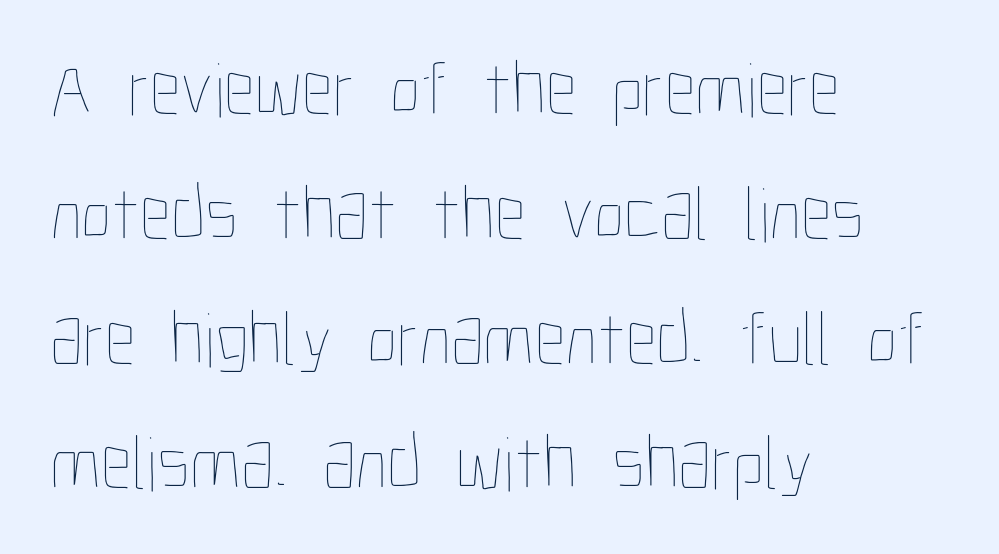
Q: Is the text bold? A: No.
Q: Is the text italic (slanted)? A: No, it is upright.
Q: Is the text underlined? A: No.
Q: How is the paragraph aligned? A: Left-aligned.
Q: Is the spacing between letters normal or unusually wide? A: Normal.
Q: Is the spacing between lines tight, normal or loose? A: Normal.
Q: Width (condensed, normal, or wide)? A: Condensed.
Q: Stroke contrast? A: Low.
Q: x-height? A: Medium.
Q: Monospaced? A: No.
